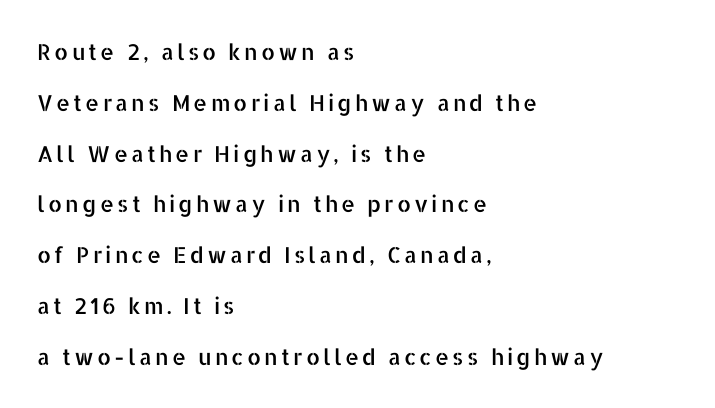
Words float on clear page, feet unadorned. Line spacing here is loose. Is the block centered? No — it sits flush against the left margin. It's the straight-up-and-down kind of type.
